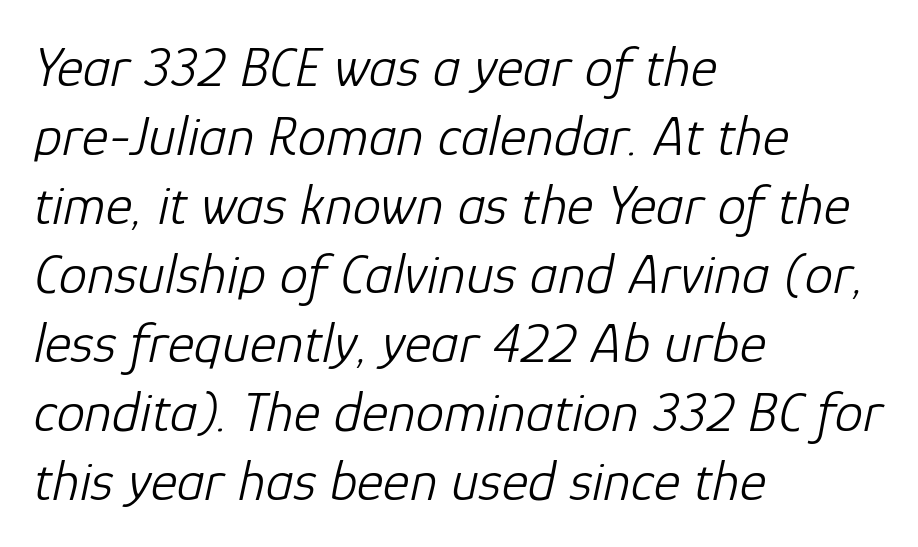
The image shows 57 px light type, italic (leaning right); set left-aligned, line spacing 1.21x, normal letter spacing, not underlined; low stroke contrast and a medium x-height.
